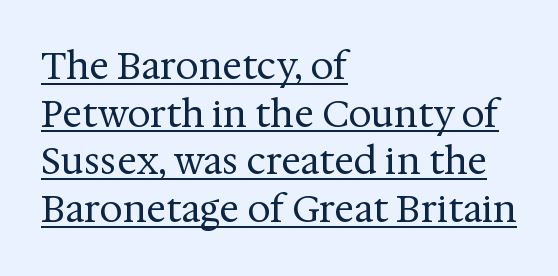
The horizontal fit of the characters is conventional and even. The setting favours the left margin, as ordinary paragraphs usually do. Somebody hit Ctrl+U on this one — the words are underlined. Line spacing here is normal. Yep, those are serifs on the letters.
